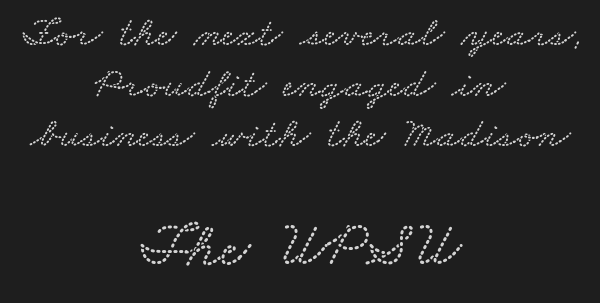
{"width": "wide", "stroke_contrast": "low", "x_height": "small", "monospaced": "no", "underline": "no", "align": "center", "line_spacing_ratio": 1.18, "letter_spacing": "normal", "letter_spacing_em": 0.0, "larger_block": "second", "size_ratio": 1.51, "glyph_px": 65}
